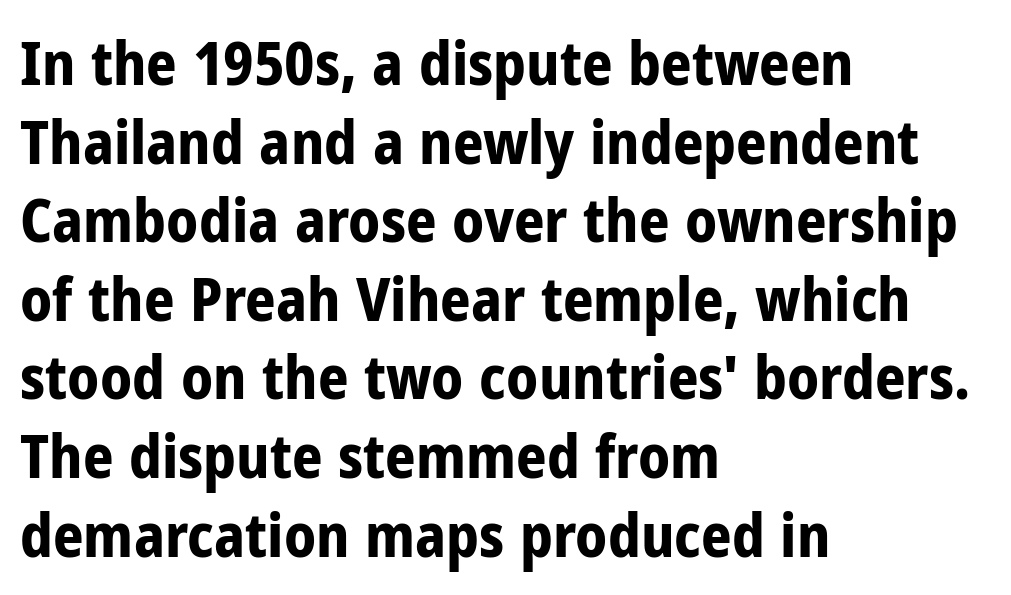
{"serif": "no", "italic": "no", "bold": "yes", "weight": "bold", "width": "condensed", "stroke_contrast": "low", "x_height": "medium", "monospaced": "no", "underline": "no", "align": "left", "line_spacing": "normal", "line_spacing_ratio": 1.31, "letter_spacing": "normal", "letter_spacing_em": 0.0, "glyph_px": 60}
